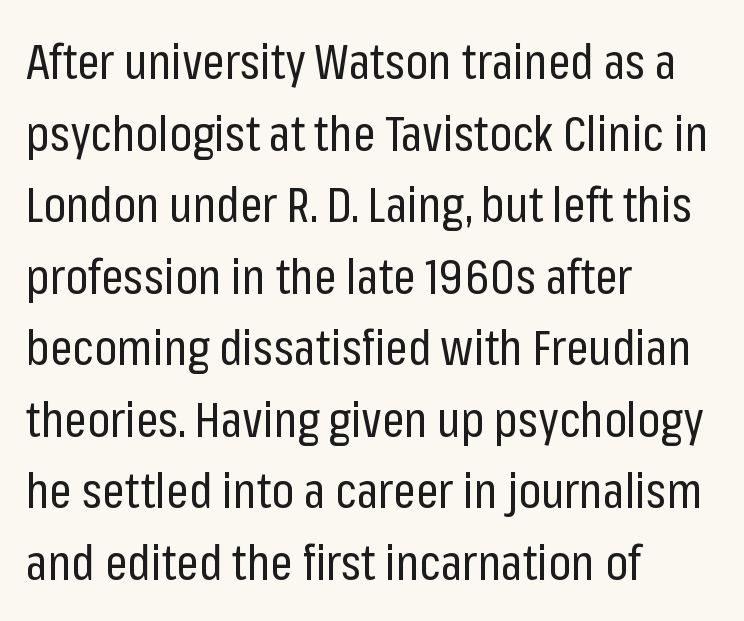
Q: Is the text bold? A: No.
Q: Is the text italic (slanted)? A: No, it is upright.
Q: Is the typeface a serif or a sans-serif typeface? A: Sans-serif.
Q: Is the text underlined? A: No.
Q: How is the paragraph aligned? A: Left-aligned.
Q: Is the spacing between letters normal or unusually wide? A: Normal.
Q: Is the spacing between lines tight, normal or loose? A: Normal.
Q: Width (condensed, normal, or wide)? A: Condensed.
Q: Stroke contrast? A: Low.
Q: x-height? A: Medium.
Q: Monospaced? A: No.
